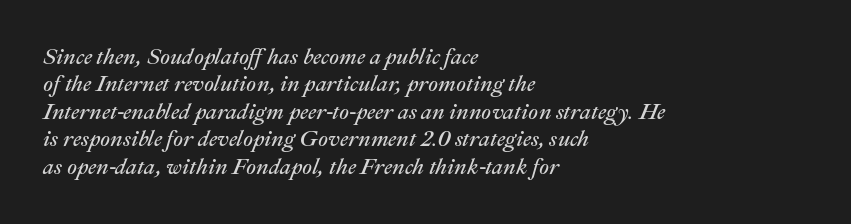
{"italic": "yes", "lean": "right", "slant_degrees": 22, "bold": "no", "underline": "no", "align": "left", "line_spacing": "normal", "line_spacing_ratio": 1.25, "letter_spacing": "normal", "letter_spacing_em": 0.0, "glyph_px": 22}
